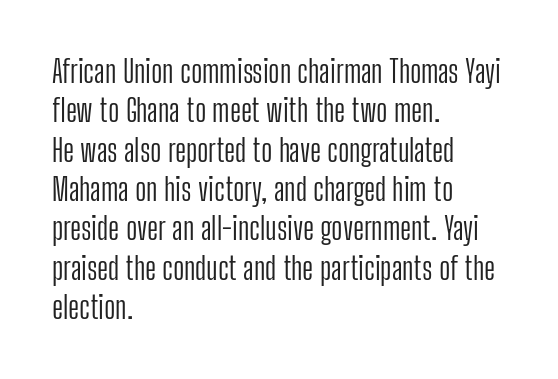
{"serif": "no", "italic": "no", "bold": "no", "weight": "light", "width": "condensed", "stroke_contrast": "low", "x_height": "medium", "monospaced": "no", "underline": "no", "align": "left", "line_spacing": "normal", "line_spacing_ratio": 1.27, "letter_spacing": "normal", "letter_spacing_em": 0.0, "glyph_px": 31}
